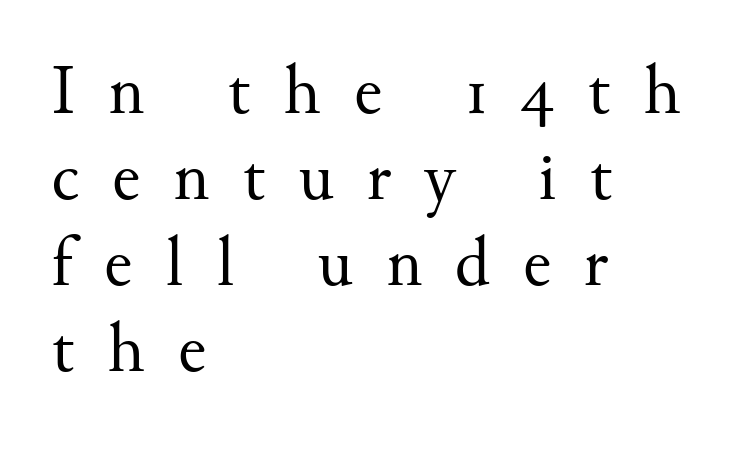
The image shows 71 px regular-weight serif type, upright; set left-aligned, line spacing 1.21x, unusually wide letter spacing (+0.46 em), not underlined; medium stroke contrast and a small x-height.
